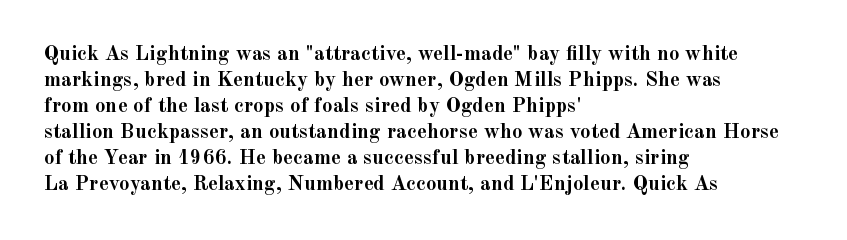
The image shows 21 px bold type, upright; set left-aligned, line spacing 1.24x, normal letter spacing, not underlined.
